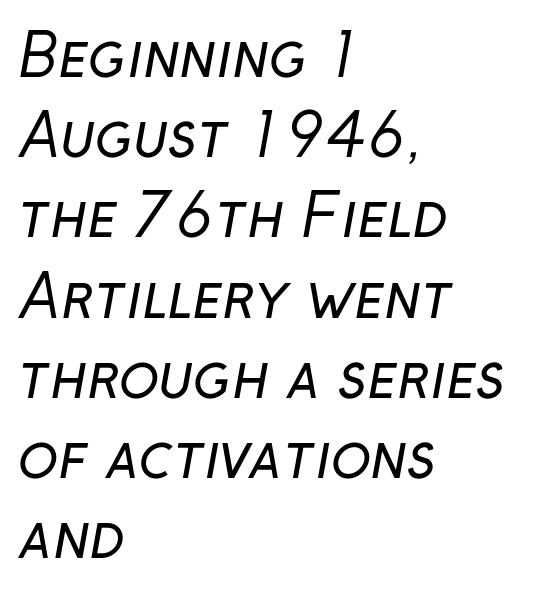
The image shows 59 px regular-weight sans-serif type; set left-aligned, normal line spacing (1.36x), normal letter spacing, not underlined; low stroke contrast and a medium x-height.
